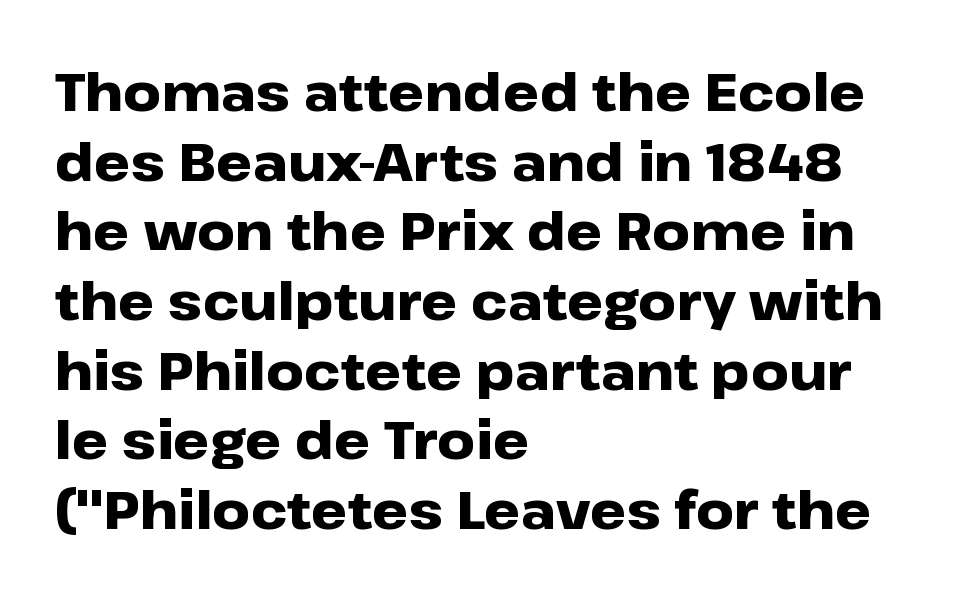
Q: Is the text bold? A: Yes.
Q: Is the text italic (slanted)? A: No, it is upright.
Q: Is the typeface a serif or a sans-serif typeface? A: Sans-serif.
Q: Is the text underlined? A: No.
Q: How is the paragraph aligned? A: Left-aligned.
Q: Is the spacing between letters normal or unusually wide? A: Normal.
Q: Is the spacing between lines tight, normal or loose? A: Normal.
Q: Width (condensed, normal, or wide)? A: Wide.
Q: Stroke contrast? A: Low.
Q: x-height? A: Medium.
Q: Monospaced? A: No.
